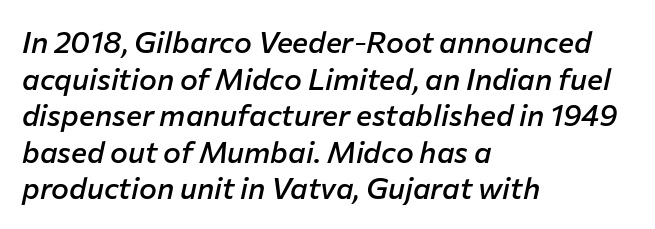
{"italic": "yes", "lean": "right", "slant_degrees": 12, "bold": "semi", "weight": "semibold", "width": "normal", "stroke_contrast": "low", "x_height": "medium", "monospaced": "no", "underline": "no", "align": "left", "line_spacing_ratio": 1.22, "letter_spacing": "normal", "letter_spacing_em": 0.0, "glyph_px": 30}
